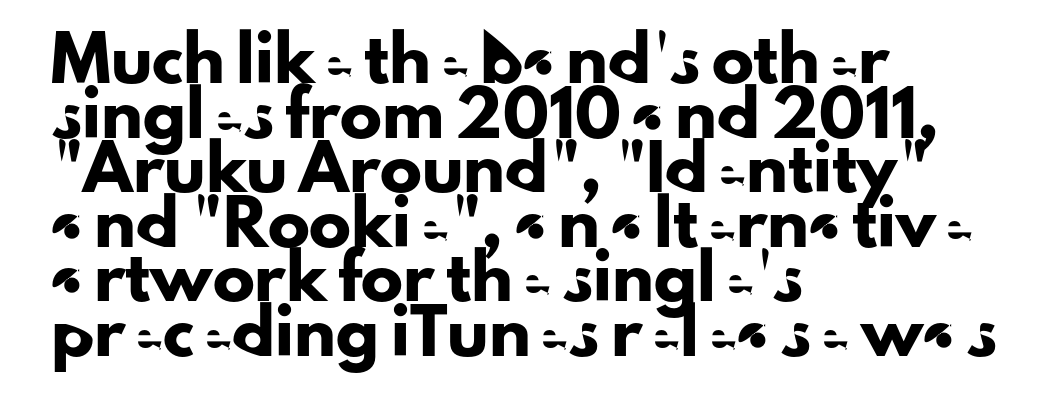
The image shows 42 px sans-serif type, upright; set left-aligned, normal line spacing (1.3x), normal letter spacing, not underlined; low stroke contrast and a small x-height.
